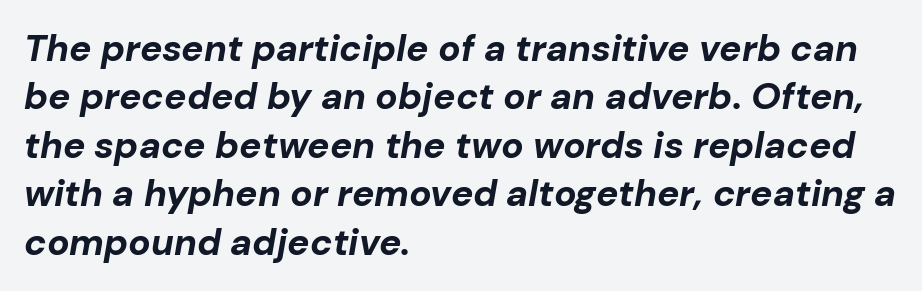
Q: Is the text bold? A: Yes.
Q: Is the text italic (slanted)? A: Yes, it leans right by about 10 degrees.
Q: Is the text underlined? A: No.
Q: How is the paragraph aligned? A: Left-aligned.
Q: Is the spacing between letters normal or unusually wide? A: Normal.
Q: Is the spacing between lines tight, normal or loose? A: Normal.
Q: Width (condensed, normal, or wide)? A: Normal.
Q: Stroke contrast? A: Low.
Q: x-height? A: Medium.
Q: Monospaced? A: No.
